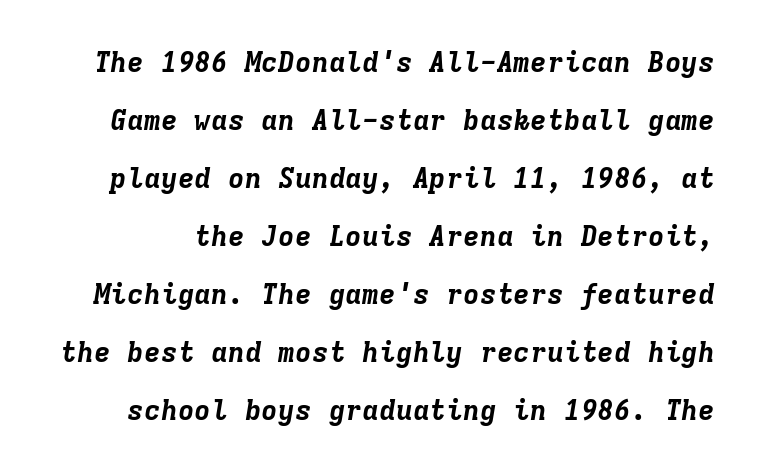
How are the letters spaced? Ordinarily, with no added tracking. Successive baselines arrive slowly, with a big drop between each. Notice how the stems are inclined rather than vertical — that's the hallmark of italics. The passage shown is not underscored anywhere.
